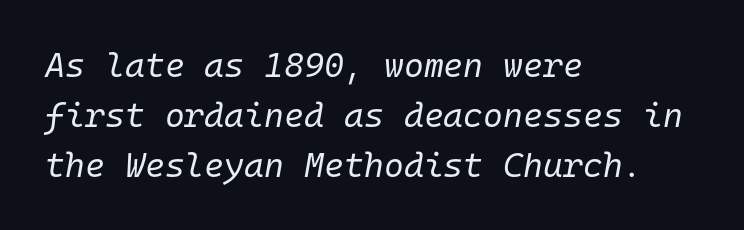
{"italic": "yes", "lean": "right", "slant_degrees": 10, "bold": "no", "weight": "regular", "width": "normal", "stroke_contrast": "low", "x_height": "medium", "monospaced": "yes", "underline": "no", "align": "left", "line_spacing": "normal", "line_spacing_ratio": 1.47, "letter_spacing": "normal", "letter_spacing_em": 0.0, "glyph_px": 34}
